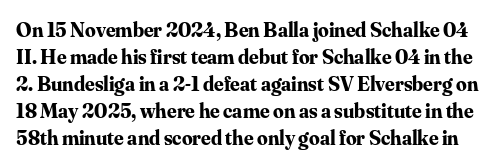
Q: Is the text bold? A: Yes.
Q: Is the text italic (slanted)? A: No, it is upright.
Q: Is the text underlined? A: No.
Q: Is the spacing between letters normal or unusually wide? A: Normal.
Q: Is the spacing between lines tight, normal or loose? A: Normal.
